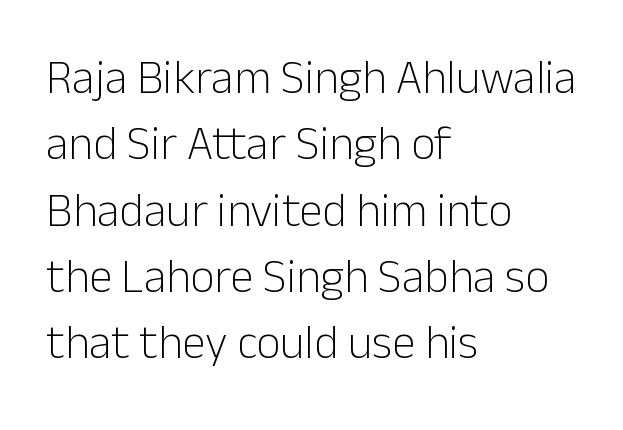
The image shows 47 px light sans-serif type, upright; set left-aligned, normal line spacing (1.41x), normal letter spacing, not underlined; low stroke contrast and a medium x-height.
